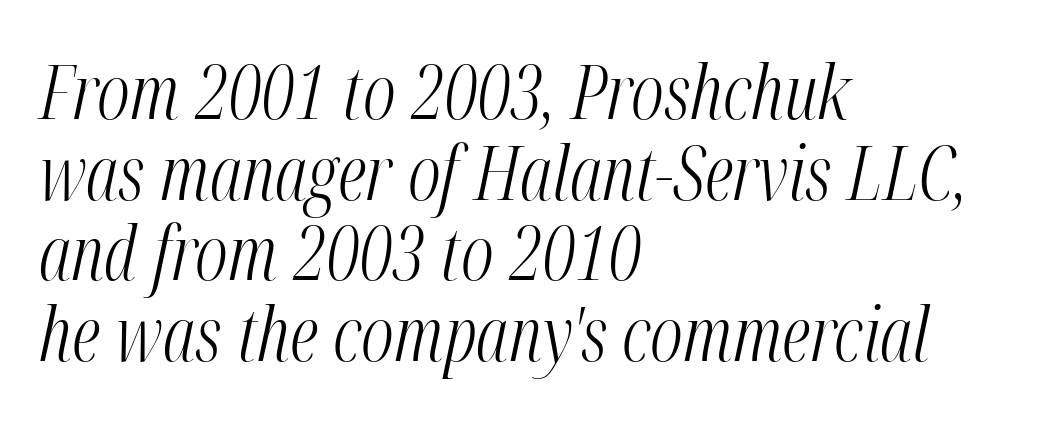
{"italic": "yes", "lean": "right", "slant_degrees": 12, "bold": "no", "weight": "light", "width": "condensed", "stroke_contrast": "medium", "x_height": "medium", "monospaced": "no", "underline": "no", "align": "left", "line_spacing": "tight", "line_spacing_ratio": 1.09, "letter_spacing": "normal", "letter_spacing_em": 0.0, "glyph_px": 74}
